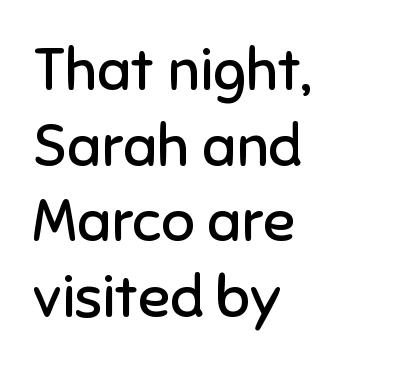
The image shows 59 px regular-weight sans-serif type, upright; set left-aligned, normal line spacing (1.28x), normal letter spacing, not underlined; low stroke contrast and a medium x-height.
